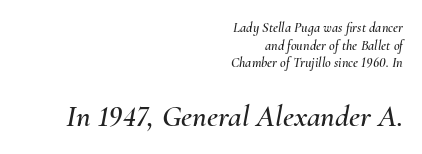
The designer left line spacing at the default. Size hierarchy here favors the trailing block over the leading one. The words here are not underlined. The rendering applies a slant to the glyphs. Note the varied advance widths — an 'i' is clearly narrower than an 'm'. Standard letterfit; no display-style spreading of the glyphs.
